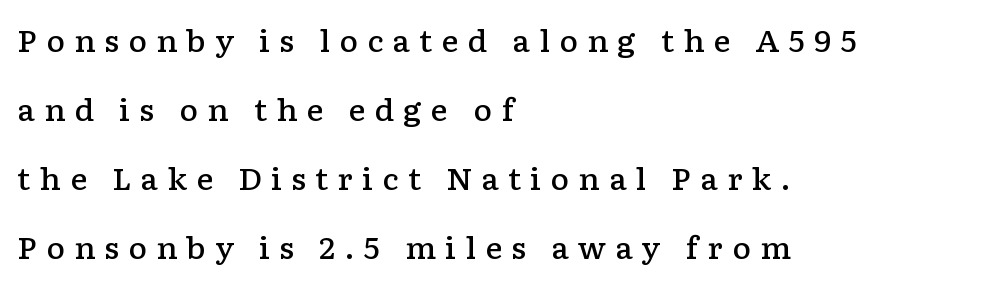
{"serif": "yes", "italic": "no", "bold": "semi", "weight": "semibold", "width": "wide", "stroke_contrast": "low", "x_height": "medium", "monospaced": "no", "underline": "no", "align": "left", "line_spacing": "loose", "line_spacing_ratio": 2.38, "letter_spacing": "wide", "letter_spacing_em": 0.31, "glyph_px": 29}
